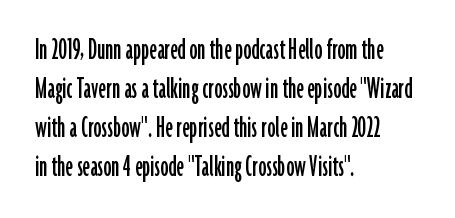
{"serif": "no", "italic": "no", "width": "condensed", "stroke_contrast": "low", "x_height": "medium", "monospaced": "no", "underline": "no", "align": "left", "line_spacing_ratio": 1.22, "letter_spacing": "normal", "letter_spacing_em": 0.0, "glyph_px": 32}
